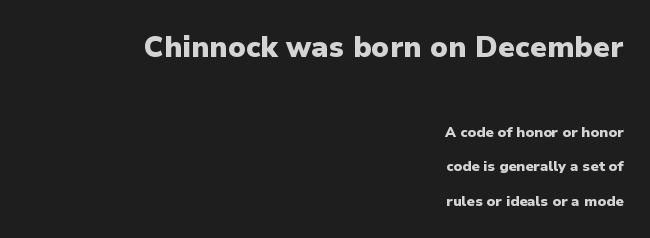
Q: Is the text bold? A: Yes.
Q: Is the text italic (slanted)? A: No, it is upright.
Q: Is the typeface a serif or a sans-serif typeface? A: Sans-serif.
Q: Is the text underlined? A: No.
Q: How is the paragraph aligned? A: Right-aligned.
Q: Is the spacing between letters normal or unusually wide? A: Normal.
Q: Is the spacing between lines tight, normal or loose? A: Loose.
Q: Which block of text is set in a larger size, the first (top) or the second (bottom)? A: The first (top) one.
Q: Width (condensed, normal, or wide)? A: Normal.
Q: Stroke contrast? A: Low.
Q: x-height? A: Medium.
Q: Monospaced? A: No.
